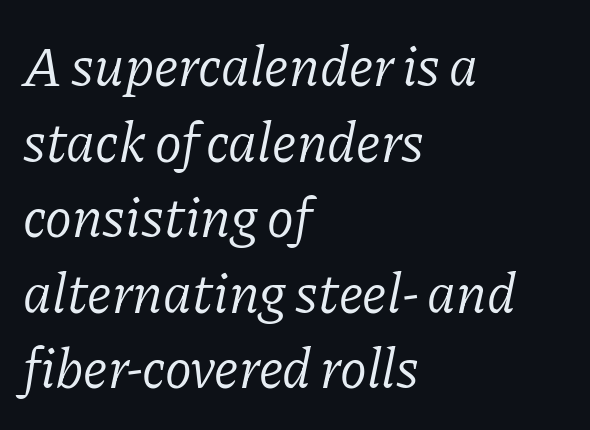
Q: Is the text bold? A: No.
Q: Is the text italic (slanted)? A: Yes, it leans right by about 11 degrees.
Q: Is the typeface a serif or a sans-serif typeface? A: Serif.
Q: Is the text underlined? A: No.
Q: How is the paragraph aligned? A: Left-aligned.
Q: Is the spacing between letters normal or unusually wide? A: Normal.
Q: Is the spacing between lines tight, normal or loose? A: Normal.
Q: Width (condensed, normal, or wide)? A: Normal.
Q: Stroke contrast? A: Low.
Q: x-height? A: Medium.
Q: Monospaced? A: No.
